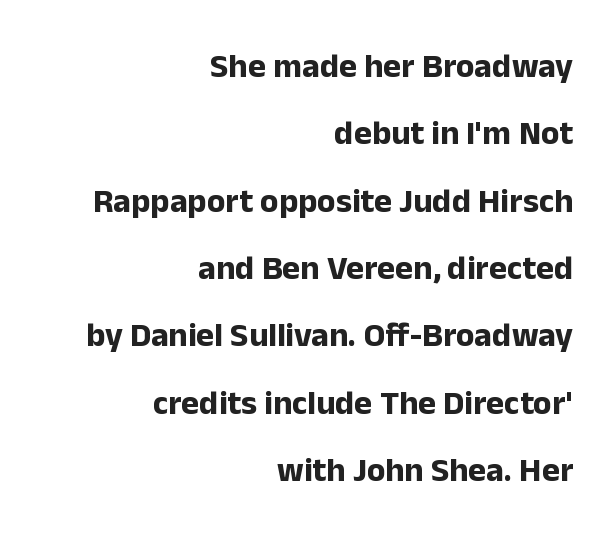
The image shows 34 px bold sans-serif type, upright; set right-aligned, loose line spacing (1.98x), normal letter spacing, not underlined; low stroke contrast and a medium x-height.
